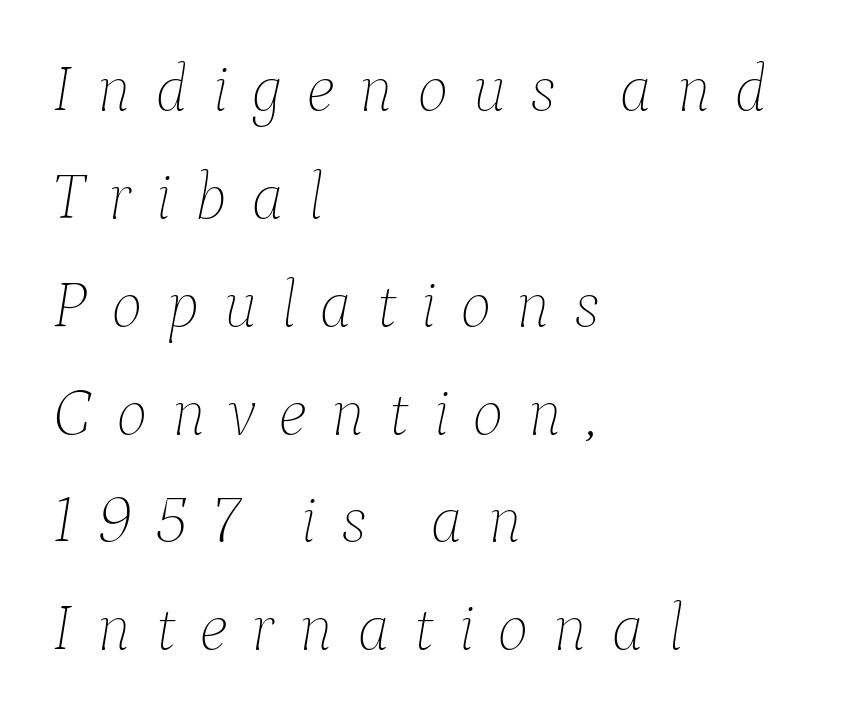
{"italic": "yes", "lean": "right", "slant_degrees": 9, "bold": "no", "weight": "thin", "width": "normal", "stroke_contrast": "low", "x_height": "medium", "monospaced": "no", "underline": "no", "align": "left", "line_spacing": "normal", "line_spacing_ratio": 1.61, "letter_spacing": "wide", "letter_spacing_em": 0.35, "glyph_px": 67}
